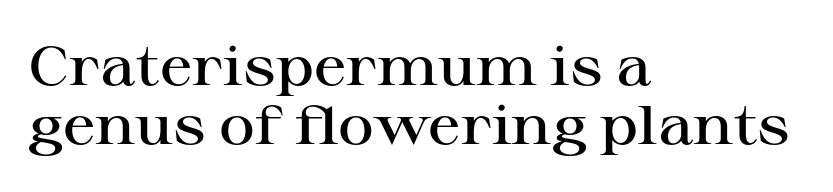
The image shows 55 px semibold, wide serif type, upright; set left-aligned, tight line spacing (1.08x), normal letter spacing, not underlined; high stroke contrast and a medium x-height.
